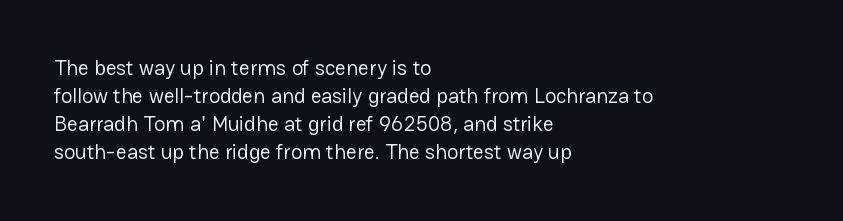
The image shows 21 px text type, upright; set left-aligned, normal line spacing (1.34x), normal letter spacing, not underlined.
